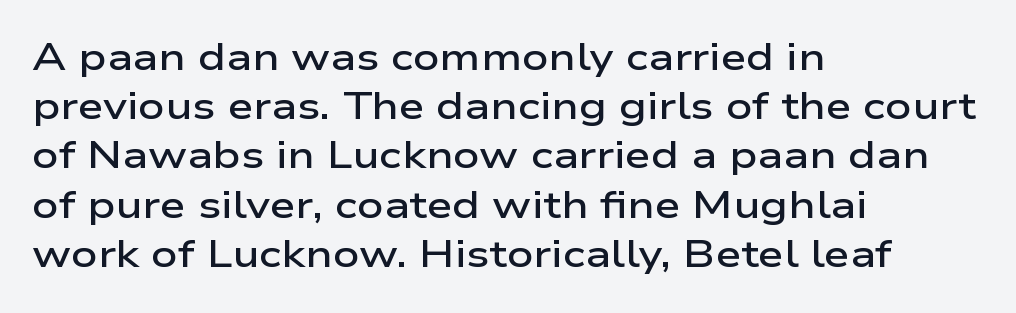
Q: Is the text bold? A: Semi-bold.
Q: Is the text italic (slanted)? A: No, it is upright.
Q: Is the typeface a serif or a sans-serif typeface? A: Sans-serif.
Q: Is the text underlined? A: No.
Q: How is the paragraph aligned? A: Left-aligned.
Q: Is the spacing between letters normal or unusually wide? A: Normal.
Q: Is the spacing between lines tight, normal or loose? A: Normal.
Q: Width (condensed, normal, or wide)? A: Wide.
Q: Stroke contrast? A: Low.
Q: x-height? A: Medium.
Q: Monospaced? A: No.
